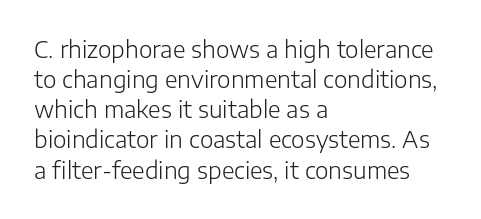
The image shows 23 px text type, upright; set left-aligned, normal line spacing (1.31x), normal letter spacing, not underlined.
